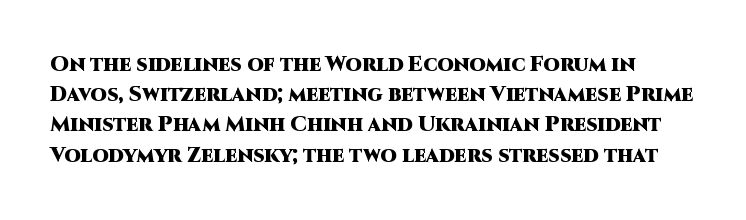
The image shows 21 px bold type, upright; set normal line spacing (1.44x), normal letter spacing, not underlined.
